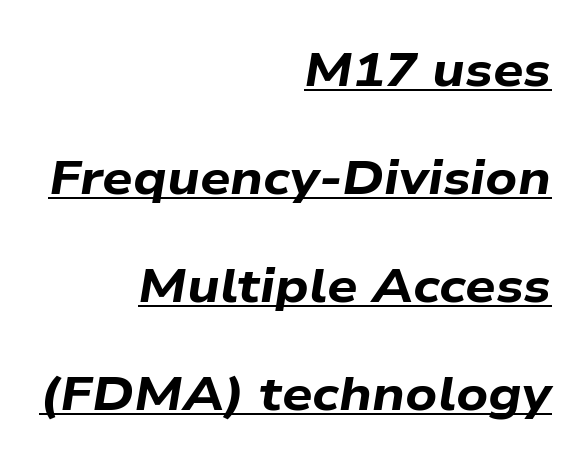
{"italic": "yes", "lean": "right", "slant_degrees": 9, "bold": "yes", "weight": "bold", "width": "wide", "stroke_contrast": "low", "x_height": "medium", "monospaced": "no", "underline": "yes", "align": "right", "line_spacing": "loose", "line_spacing_ratio": 2.25, "letter_spacing": "normal", "letter_spacing_em": 0.0, "glyph_px": 48}
